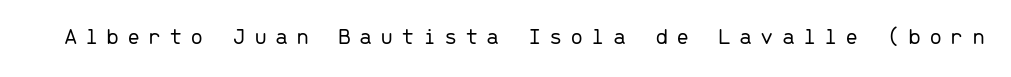
The image shows 24 px text type, upright; set unusually wide letter spacing (+0.32 em), not underlined.
